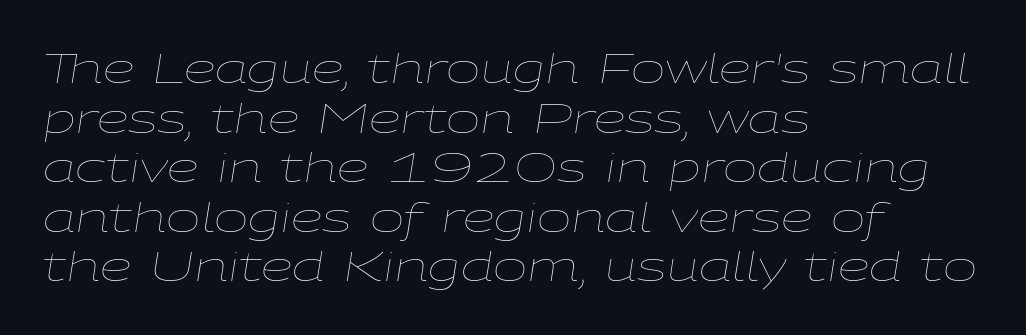
The image shows 41 px thin, wide type, italic (leaning right); set left-aligned, line spacing 1.21x, normal letter spacing, not underlined; low stroke contrast and a medium x-height.
